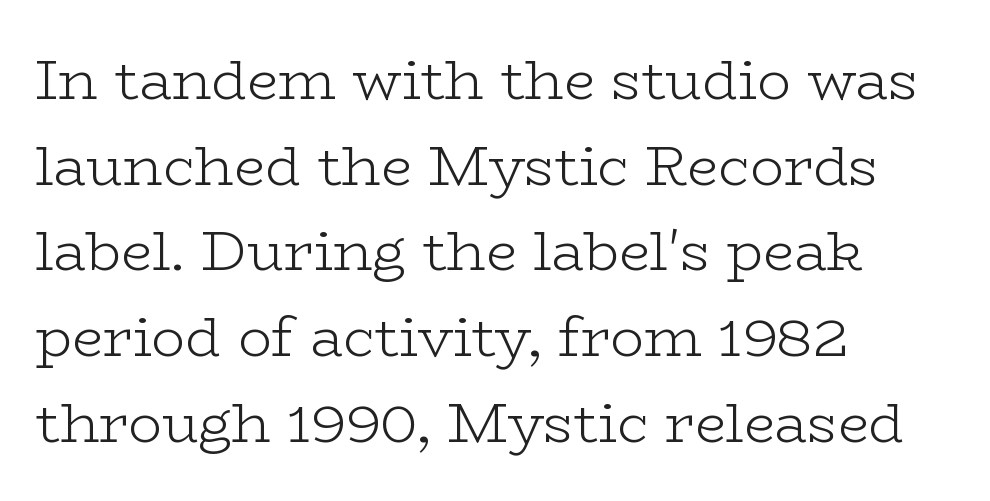
Q: Is the text bold? A: No.
Q: Is the text italic (slanted)? A: No, it is upright.
Q: Is the typeface a serif or a sans-serif typeface? A: Serif.
Q: Is the text underlined? A: No.
Q: How is the paragraph aligned? A: Left-aligned.
Q: Is the spacing between letters normal or unusually wide? A: Normal.
Q: Is the spacing between lines tight, normal or loose? A: Normal.
Q: Width (condensed, normal, or wide)? A: Wide.
Q: Stroke contrast? A: Low.
Q: x-height? A: Medium.
Q: Monospaced? A: No.
